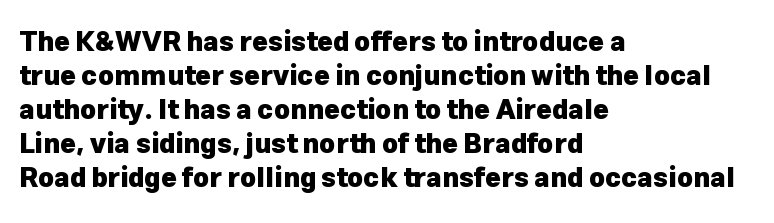
The image shows 27 px bold type, upright; set left-aligned, normal line spacing (1.26x), normal letter spacing, not underlined.
